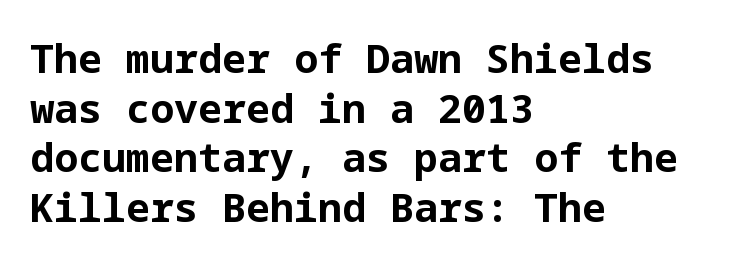
Grotesque or geometric, the face here clearly has no serifs. This rendering uses left alignment, leaving the right contour irregular. This rendering features lettering with no underline. When letters stand straight like this, we call the style roman or upright.
